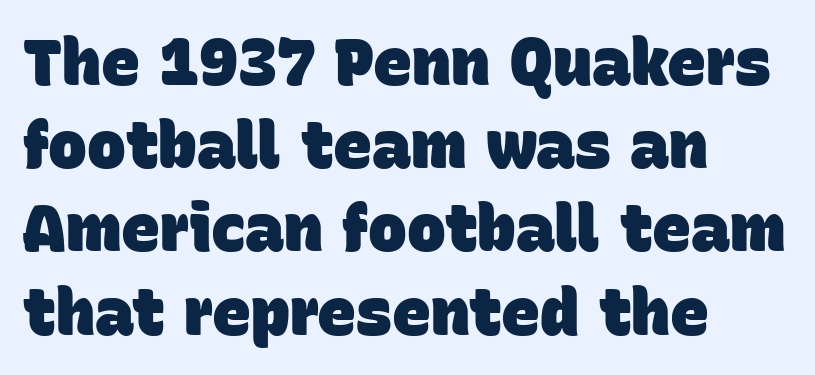
The image shows 65 px heavy sans-serif type; set left-aligned, normal line spacing (1.28x), normal letter spacing, not underlined; low stroke contrast and a large x-height.
